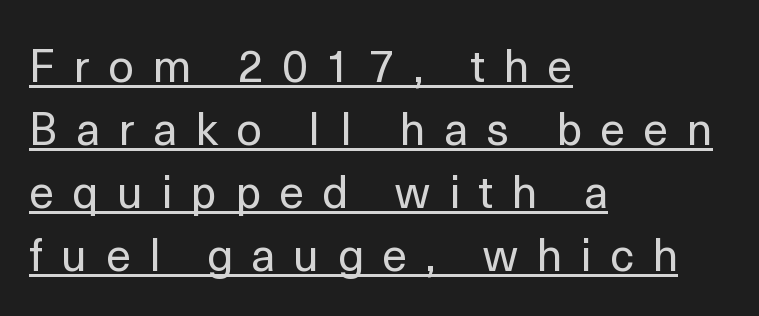
{"serif": "no", "italic": "no", "bold": "no", "weight": "regular", "width": "normal", "x_height": "medium", "monospaced": "no", "underline": "yes", "align": "left", "line_spacing": "normal", "line_spacing_ratio": 1.4, "letter_spacing": "wide", "letter_spacing_em": 0.41, "glyph_px": 45}
